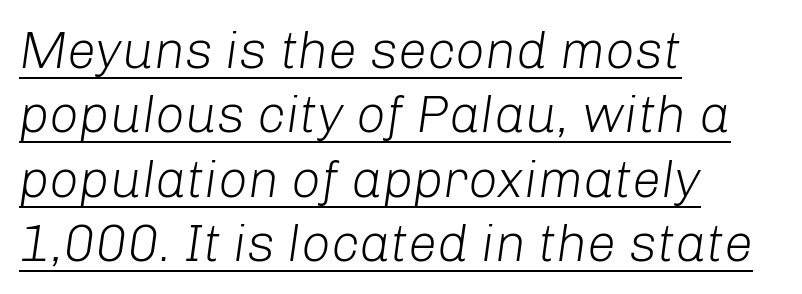
Q: Is the text bold? A: No.
Q: Is the text italic (slanted)? A: Yes, it leans right by about 8 degrees.
Q: Is the text underlined? A: Yes.
Q: How is the paragraph aligned? A: Left-aligned.
Q: Is the spacing between letters normal or unusually wide? A: Normal.
Q: Width (condensed, normal, or wide)? A: Normal.
Q: Stroke contrast? A: Low.
Q: x-height? A: Medium.
Q: Monospaced? A: No.
